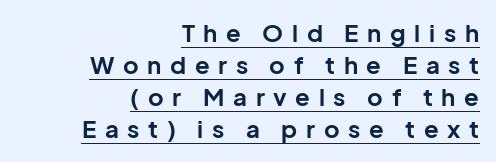
{"italic": "no", "bold": "yes", "underline": "yes", "align": "right", "line_spacing": "normal", "line_spacing_ratio": 1.34, "letter_spacing": "wide", "letter_spacing_em": 0.36, "glyph_px": 24}
